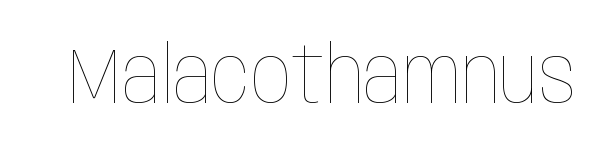
{"italic": "no", "bold": "no", "weight": "thin", "width": "condensed", "stroke_contrast": "low", "x_height": "large", "monospaced": "no", "underline": "no", "letter_spacing": "normal", "letter_spacing_em": 0.0, "glyph_px": 79}
